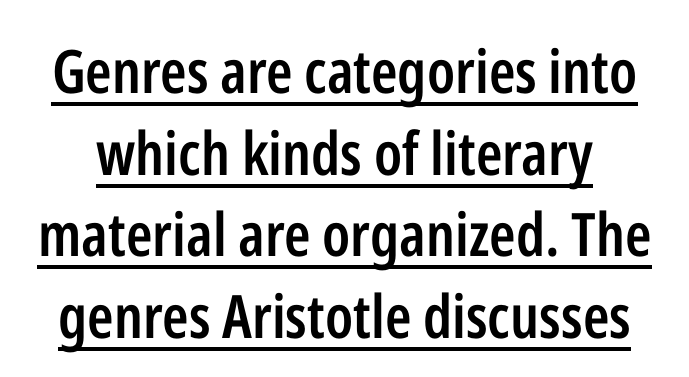
{"serif": "no", "italic": "no", "bold": "semi", "weight": "semibold", "width": "condensed", "stroke_contrast": "low", "x_height": "medium", "monospaced": "no", "underline": "yes", "line_spacing": "normal", "line_spacing_ratio": 1.36, "letter_spacing": "normal", "letter_spacing_em": 0.0, "glyph_px": 60}
